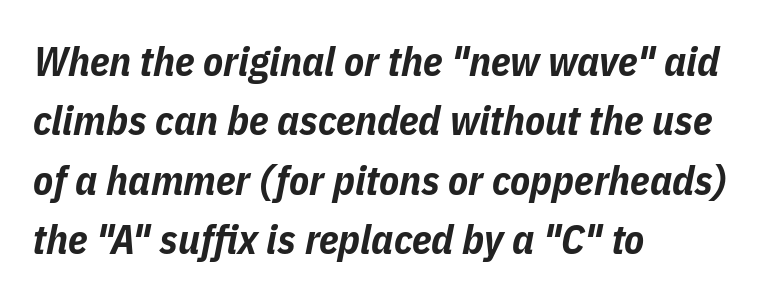
The image shows 41 px bold, condensed type, italic (leaning right); set left-aligned, normal line spacing (1.45x), normal letter spacing, not underlined; low stroke contrast and a medium x-height.
